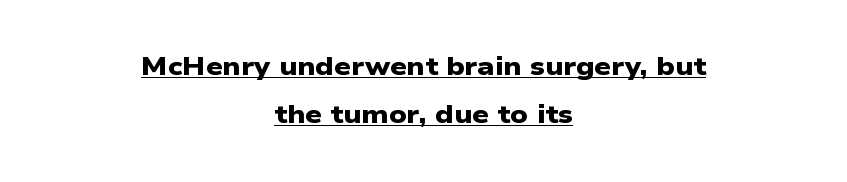
Q: Is the text bold? A: Yes.
Q: Is the text underlined? A: Yes.
Q: How is the paragraph aligned? A: Centered.
Q: Is the spacing between letters normal or unusually wide? A: Normal.
